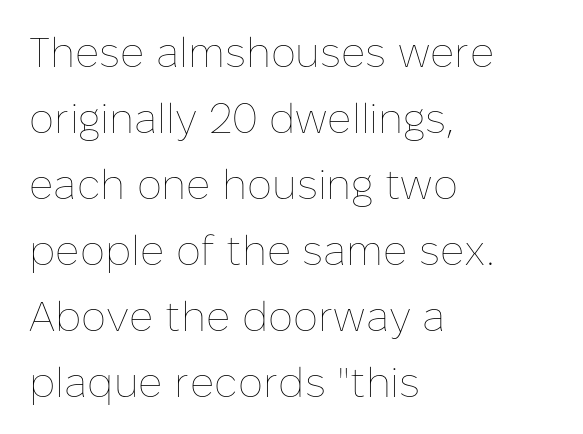
Q: Is the text bold? A: No.
Q: Is the text italic (slanted)? A: No, it is upright.
Q: Is the text underlined? A: No.
Q: How is the paragraph aligned? A: Left-aligned.
Q: Is the spacing between letters normal or unusually wide? A: Normal.
Q: Is the spacing between lines tight, normal or loose? A: Normal.
Q: Width (condensed, normal, or wide)? A: Normal.
Q: Stroke contrast? A: Low.
Q: x-height? A: Medium.
Q: Monospaced? A: No.
